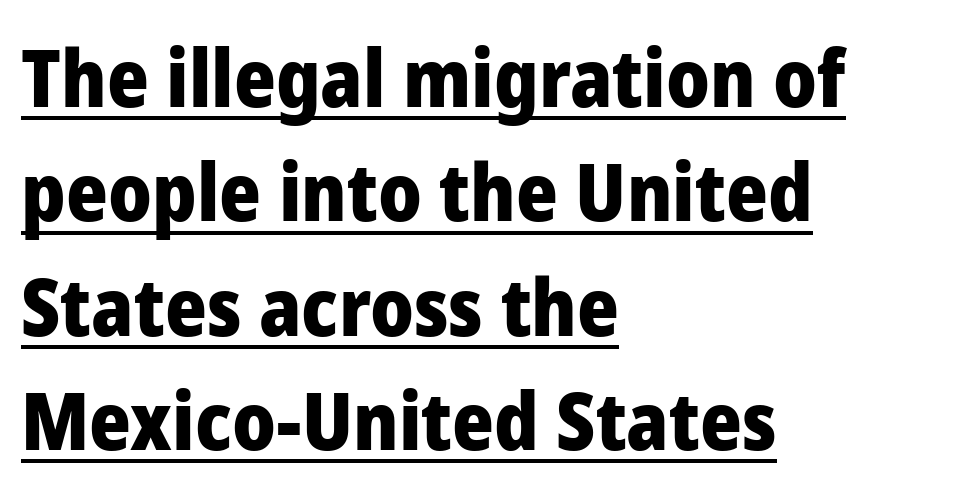
The text was rendered using a sans face with plain stroke endings. These lines are set flush left with a ragged right edge. Is the letter spacing exaggerated? No — it looks like the ordinary default. On the weight axis this lands at bold, roughly 700. A typesetter would call this proportional, since set widths differ per character. Characters remain perfectly vertical along every line.
